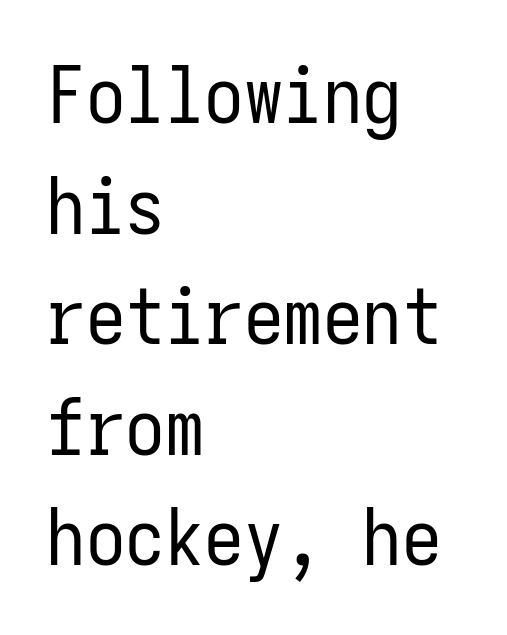
Unlike italic type, these characters show no tilt at all. Honestly, there is no underline to notice here at all. The rendering uses typewriter-style spacing with identical character cells. The glyphs in this specimen are sans serif. The strokes are not fattened; the text isn't bold. Tracking value appears to be zero — textbook default spacing.
